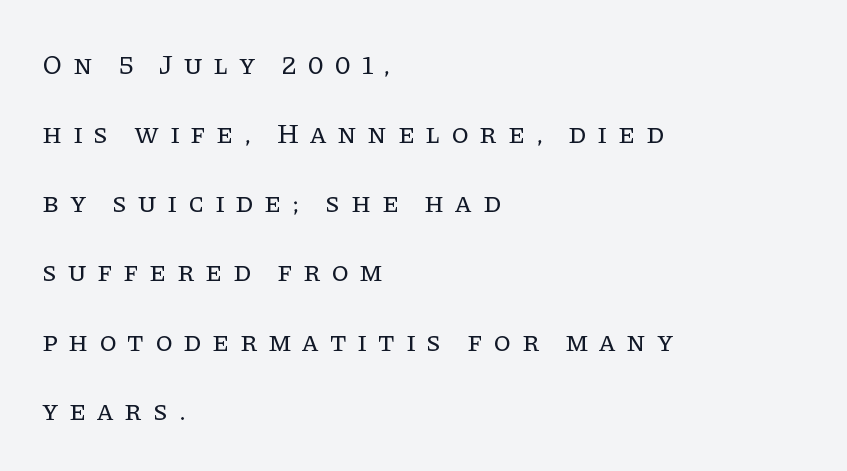
Compared with a centered layout, this one pins lines to the left instead. This sample uses a serif face. The passage shown is typed in a proportional face where columns would drift. Letters rest on an invisible, unmarked baseline. Designer's note — italics off, roman on. The letterforms stand isolated, each surrounded by extra space.
